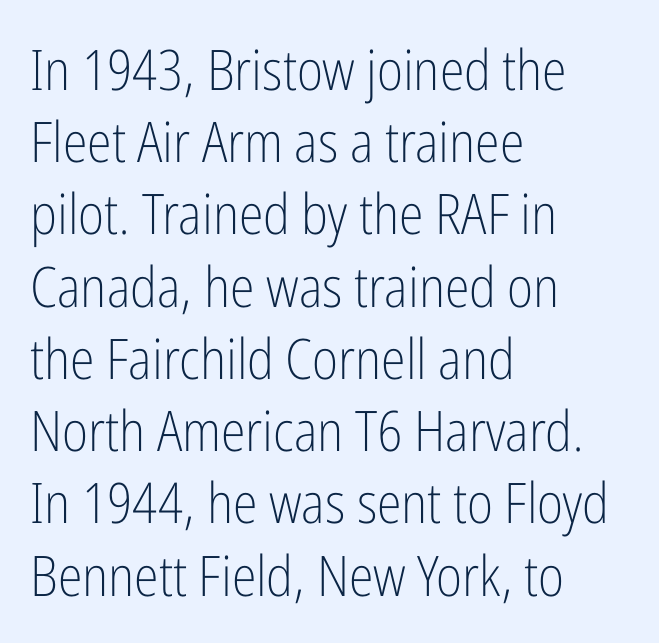
The face used here is proportionally spaced, like ordinary book or web type. Check the space under the baseline: it is left empty. Look at the bottom of the vertical strokes: they stop flat, with no serifs. The font is comparable to plain body text, perhaps lighter. Notice how the stems are strictly vertical — no italics here. Is the letter spacing exaggerated? No — it looks like the ordinary default.
